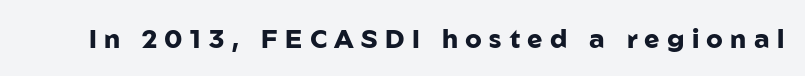
Every stem runs plumb, perpendicular to the baseline. Honestly, there is no underline to notice here at all. Heft: maximum for text — a bold. The face used here is rendered with a markedly widened letterfit.
